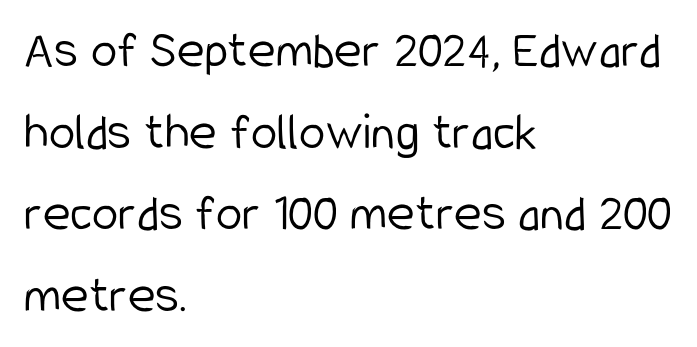
{"serif": "no", "italic": "no", "bold": "no", "weight": "light", "width": "condensed", "stroke_contrast": "low", "x_height": "medium", "monospaced": "no", "underline": "no", "align": "left", "line_spacing": "normal", "line_spacing_ratio": 1.54, "letter_spacing": "normal", "letter_spacing_em": 0.0, "glyph_px": 53}
